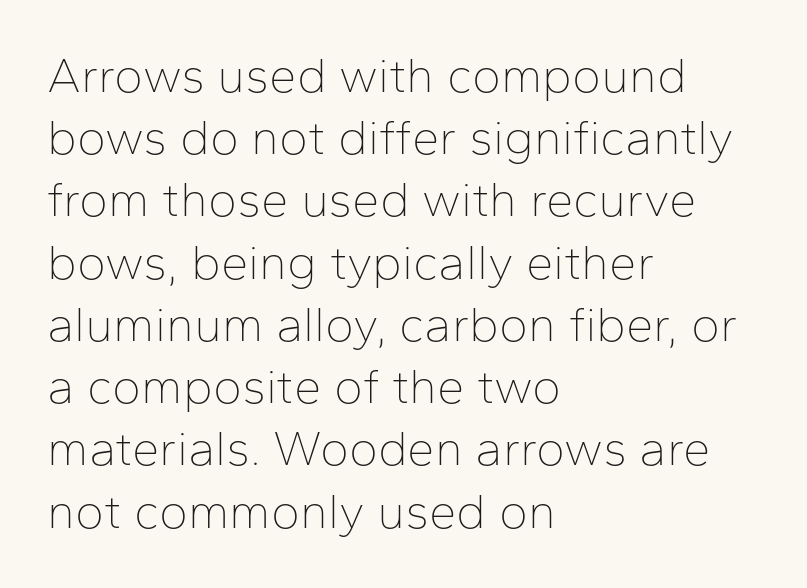
The image shows 49 px thin sans-serif type, upright; set left-aligned, normal line spacing (1.27x), normal letter spacing, not underlined; low stroke contrast and a medium x-height.
